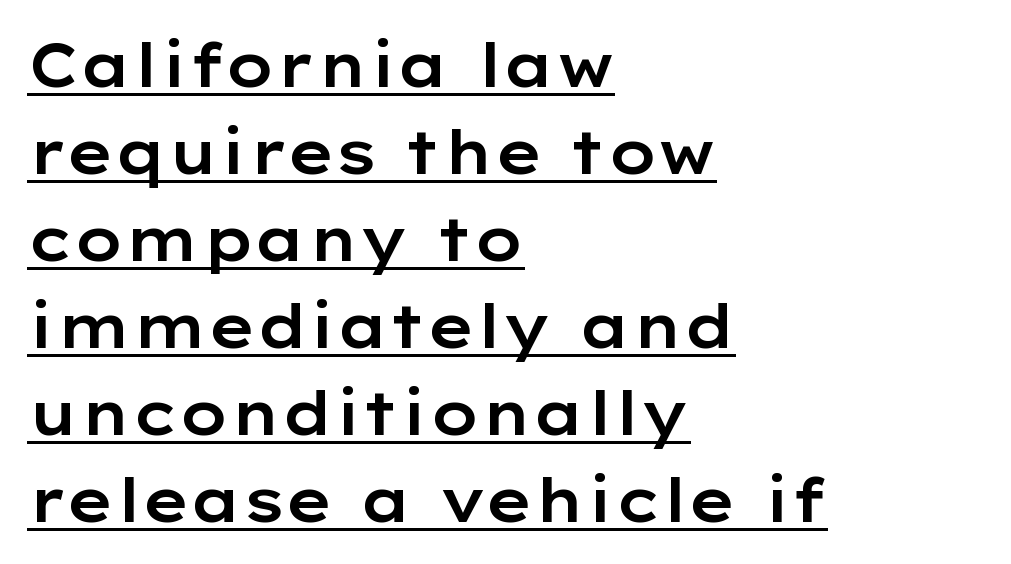
The image shows 60 px wide sans-serif type, upright; set left-aligned, normal line spacing (1.45x), normal letter spacing, underlined; low stroke contrast and a medium x-height.
